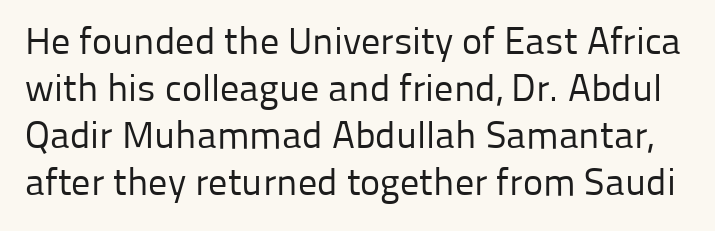
{"serif": "no", "italic": "no", "bold": "no", "weight": "regular", "width": "normal", "stroke_contrast": "low", "x_height": "medium", "monospaced": "no", "underline": "no", "line_spacing_ratio": 1.24, "letter_spacing": "normal", "letter_spacing_em": 0.0, "glyph_px": 38}
